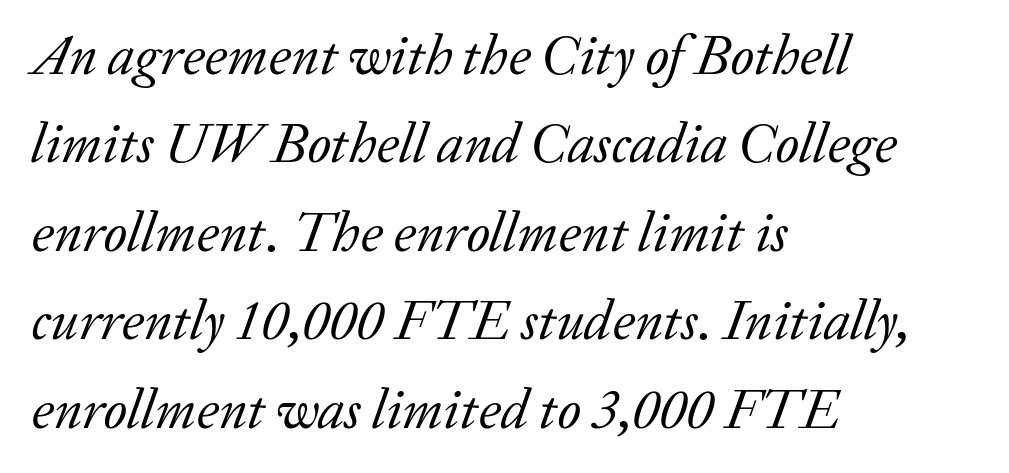
Q: Is the text bold? A: No.
Q: Is the text italic (slanted)? A: Yes, it leans right by about 20 degrees.
Q: Is the typeface a serif or a sans-serif typeface? A: Serif.
Q: Is the text underlined? A: No.
Q: How is the paragraph aligned? A: Left-aligned.
Q: Is the spacing between letters normal or unusually wide? A: Normal.
Q: Is the spacing between lines tight, normal or loose? A: Normal.
Q: Width (condensed, normal, or wide)? A: Normal.
Q: Stroke contrast? A: Low.
Q: x-height? A: Medium.
Q: Monospaced? A: No.
